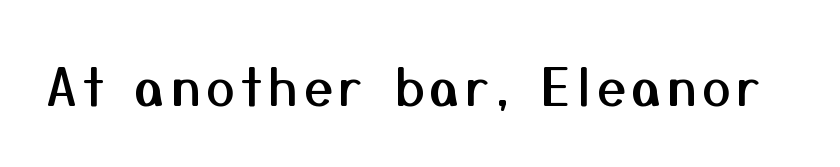
The image shows 51 px sans-serif type, upright; set not underlined; medium stroke contrast and a medium x-height.
